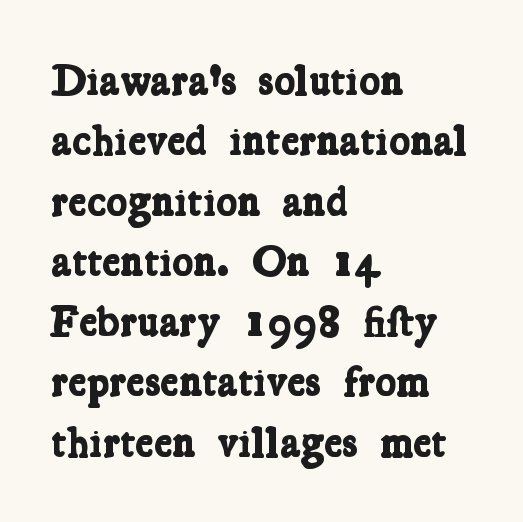
Q: Is the text bold? A: Yes.
Q: Is the typeface a serif or a sans-serif typeface? A: Serif.
Q: Is the text underlined? A: No.
Q: How is the paragraph aligned? A: Left-aligned.
Q: Is the spacing between letters normal or unusually wide? A: Normal.
Q: Is the spacing between lines tight, normal or loose? A: Normal.
Q: Width (condensed, normal, or wide)? A: Condensed.
Q: Stroke contrast? A: Low.
Q: x-height? A: Medium.
Q: Monospaced? A: No.
